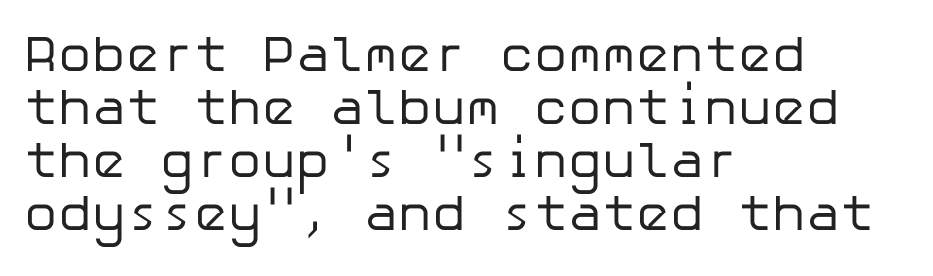
Weight: in the light-to-regular range. Bare-footed words on every line. Font category for this specimen: sans-serif. Caption: standard tracking, unaltered.
